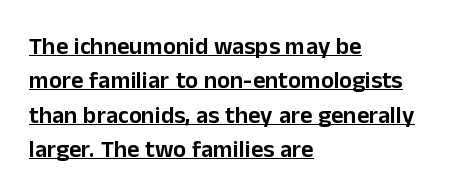
Upright lettering throughout. This rendering leaves character spacing at its baseline value. The vertical gap from one line to the next is medium. The paragraph has a hard left edge and a soft right edge. In designer terms, the underline attribute is active on this setting.
